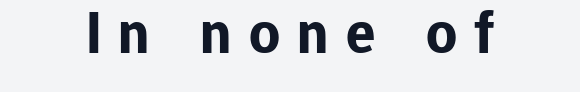
The image shows 61 px bold sans-serif type, upright; set unusually wide letter spacing (+0.28 em), not underlined; low stroke contrast and a medium x-height.
